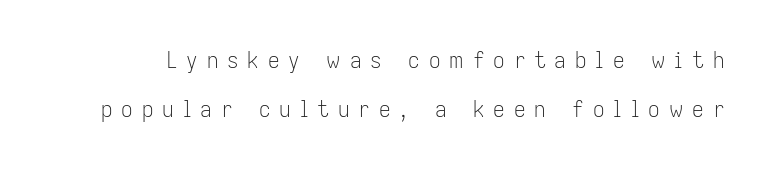
Q: Is the text bold? A: No.
Q: Is the text italic (slanted)? A: No, it is upright.
Q: Is the text underlined? A: No.
Q: Is the spacing between letters normal or unusually wide? A: Unusually wide.
Q: Is the spacing between lines tight, normal or loose? A: Loose.
